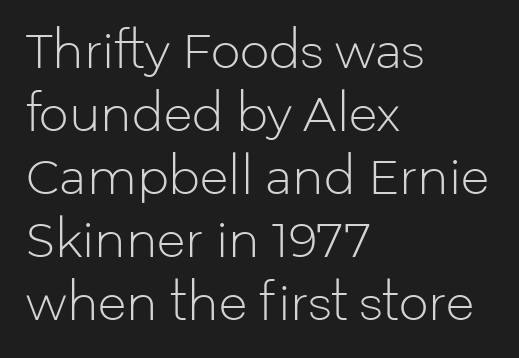
If you drew a line through each stem, it would be perfectly vertical. This sample has the flowing, uneven cadence of proportional lettering. The weight tops out at a normal text grade. Quick note: interline space is typical. Alignment: flush left.
